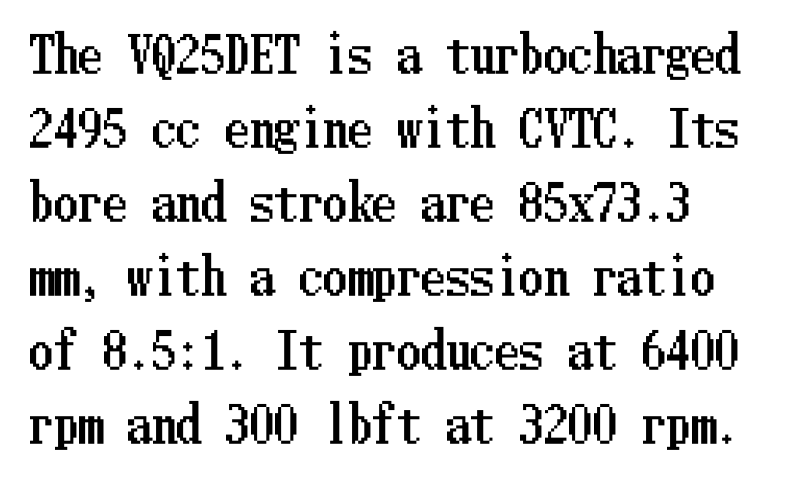
Q: Is the text italic (slanted)? A: No, it is upright.
Q: Is the text underlined? A: No.
Q: How is the paragraph aligned? A: Left-aligned.
Q: Is the spacing between letters normal or unusually wide? A: Normal.
Q: Is the spacing between lines tight, normal or loose? A: Normal.
Q: Width (condensed, normal, or wide)? A: Condensed.
Q: Stroke contrast? A: Low.
Q: x-height? A: Medium.
